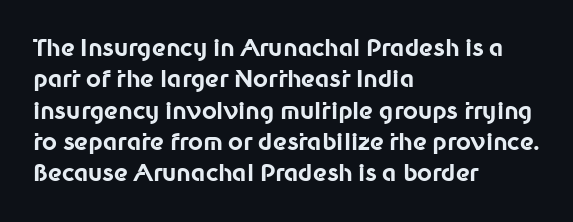
If you drew a line through each stem, it would be perfectly vertical. The face used here has the dense, thick strokes of a bold. All the whitespace from short lines collects on the right. Observe the ordinary spacing: letters are neighbours, not strangers. Rule under the text: the space is simply empty.
